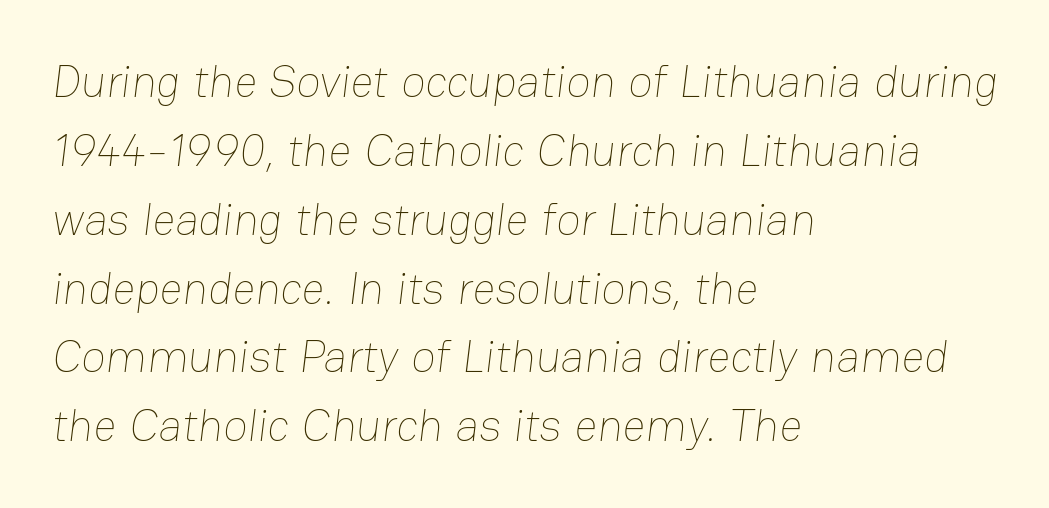
{"bold": "no", "weight": "thin", "width": "normal", "stroke_contrast": "low", "x_height": "medium", "monospaced": "no", "underline": "no", "align": "left", "line_spacing": "normal", "line_spacing_ratio": 1.53, "letter_spacing": "normal", "letter_spacing_em": 0.0, "glyph_px": 45}
